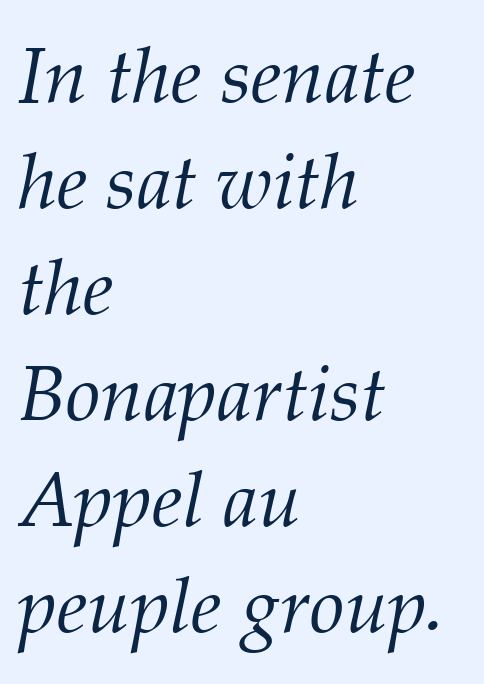
The image shows 78 px light serif type, italic (leaning right); set left-aligned, normal line spacing (1.36x), normal letter spacing, not underlined; medium stroke contrast and a medium x-height.
